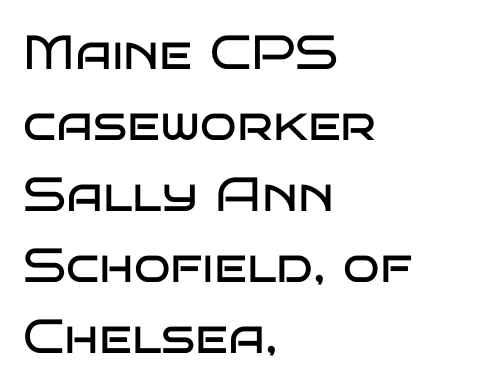
The image shows 48 px regular-weight, wide sans-serif type, upright; set left-aligned, normal line spacing (1.48x), normal letter spacing, not underlined; low stroke contrast and a large x-height.
